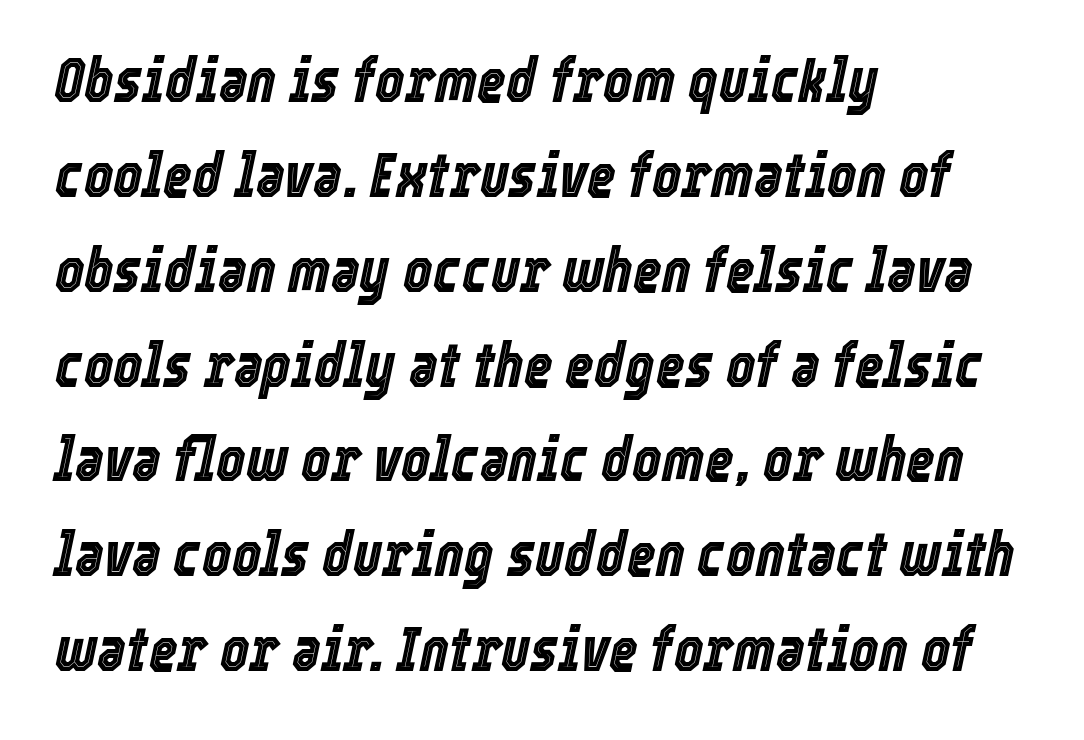
Q: Is the text italic (slanted)? A: Yes, it leans right by about 12 degrees.
Q: Is the text underlined? A: No.
Q: How is the paragraph aligned? A: Left-aligned.
Q: Is the spacing between letters normal or unusually wide? A: Normal.
Q: Is the spacing between lines tight, normal or loose? A: Normal.
Q: Width (condensed, normal, or wide)? A: Condensed.
Q: x-height? A: Medium.
Q: Monospaced? A: No.
